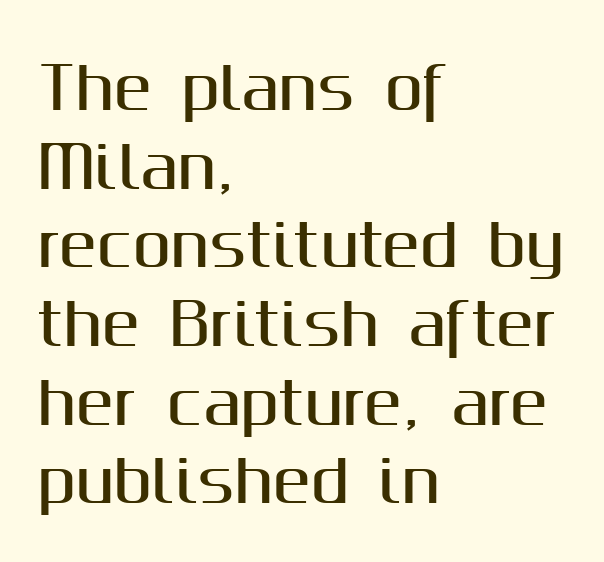
{"serif": "no", "italic": "no", "width": "normal", "stroke_contrast": "medium", "x_height": "medium", "monospaced": "no", "underline": "no", "align": "left", "line_spacing": "normal", "line_spacing_ratio": 1.38, "letter_spacing": "normal", "letter_spacing_em": 0.0, "glyph_px": 57}
